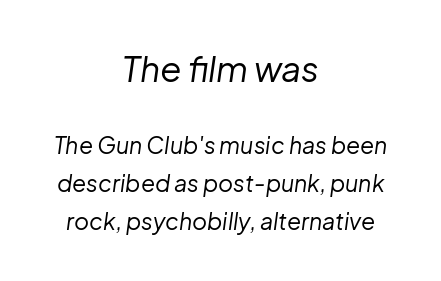
{"italic": "yes", "lean": "right", "slant_degrees": 8, "bold": "no", "weight": "regular", "width": "normal", "stroke_contrast": "low", "x_height": "medium", "monospaced": "no", "underline": "no", "align": "center", "line_spacing": "normal", "line_spacing_ratio": 1.64, "letter_spacing": "normal", "letter_spacing_em": 0.0, "larger_block": "first", "size_ratio": 1.52, "glyph_px": 35}
